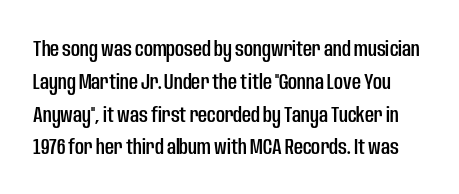
Standard letterfit; no display-style spreading of the glyphs. Type without underlining. Posture: vertical. The block of text has a typical density, with ordinary space between rows.
